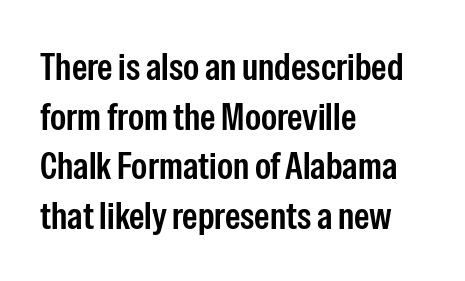
{"serif": "no", "italic": "no", "width": "condensed", "stroke_contrast": "low", "x_height": "medium", "monospaced": "no", "underline": "no", "align": "left", "line_spacing": "normal", "line_spacing_ratio": 1.27, "letter_spacing": "normal", "letter_spacing_em": 0.0, "glyph_px": 39}
